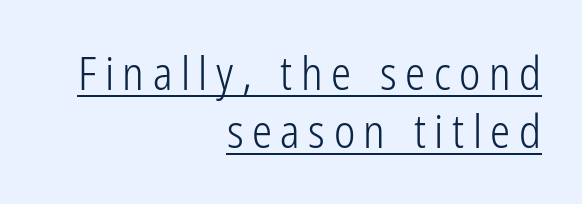
{"serif": "no", "italic": "no", "bold": "no", "weight": "light", "width": "condensed", "stroke_contrast": "low", "x_height": "medium", "monospaced": "no", "underline": "yes", "align": "right", "line_spacing": "normal", "line_spacing_ratio": 1.3, "glyph_px": 45}
